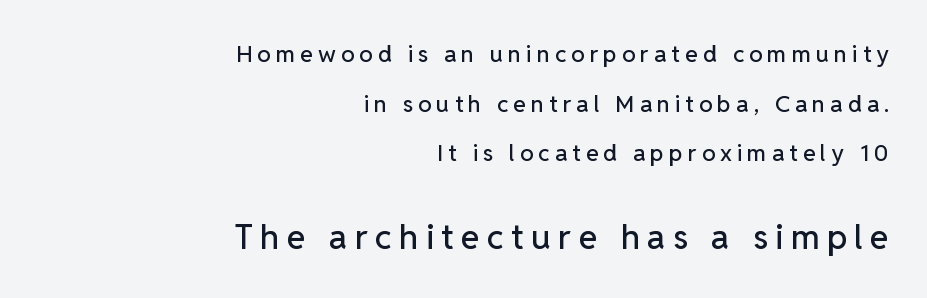
The designer dialed line spacing up above the default. Tall strokes in this sample are plumb rather than angled. These lines have a slow, spaced-out rhythm from letter to letter. Where is the straight margin? On the right. The passage shown is typed in a proportional face where columns would drift. Note: smaller setting up top, larger setting below.
